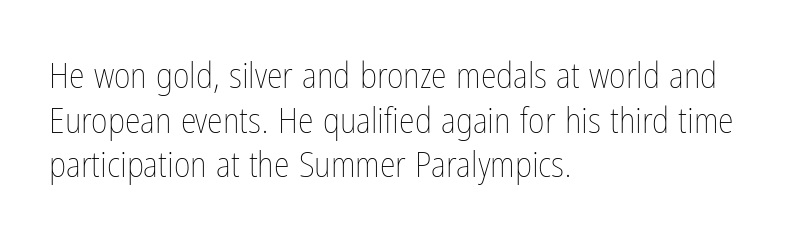
{"italic": "no", "bold": "no", "weight": "thin", "width": "condensed", "stroke_contrast": "low", "x_height": "medium", "monospaced": "no", "underline": "no", "align": "left", "line_spacing_ratio": 1.24, "letter_spacing": "normal", "letter_spacing_em": 0.0, "glyph_px": 36}
